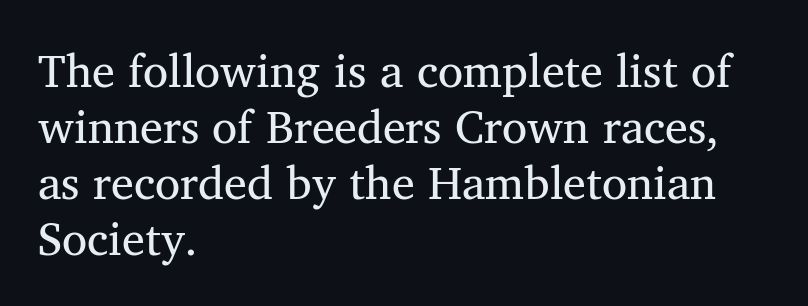
The image shows 46 px serif type, upright; set left-aligned, line spacing 1.22x, normal letter spacing, not underlined; medium stroke contrast and a medium x-height.
